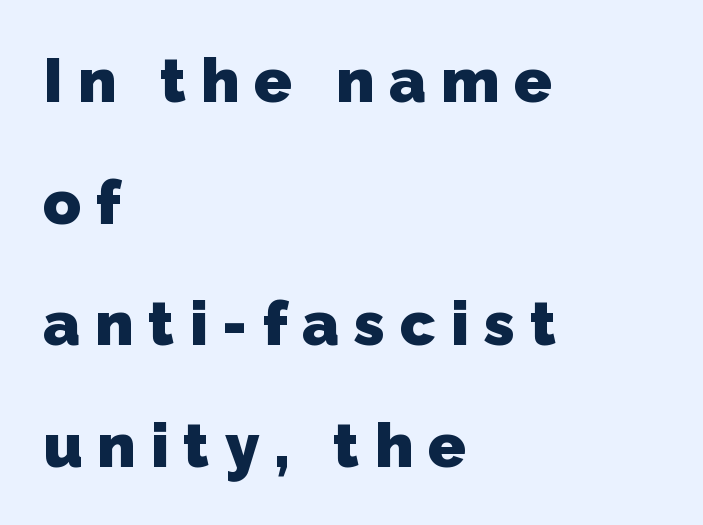
Unlike a traditional serif, this face leaves its strokes unadorned. Every letter is thick-stroked: bold, no question. A classic flush-left, rag-right setting is used for this passage. The face used here is proportionally spaced, like ordinary book or web type. The zone under the glyphs is completely vacant. The lines are spread far apart with generous leading.
